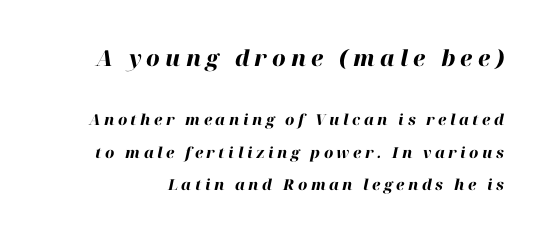
Q: Is the text bold? A: Yes.
Q: Is the text italic (slanted)? A: Yes, it leans right by about 12 degrees.
Q: Is the text underlined? A: No.
Q: Is the spacing between letters normal or unusually wide? A: Unusually wide.
Q: Is the spacing between lines tight, normal or loose? A: Loose.
Q: Which block of text is set in a larger size, the first (top) or the second (bottom)? A: The first (top) one.
